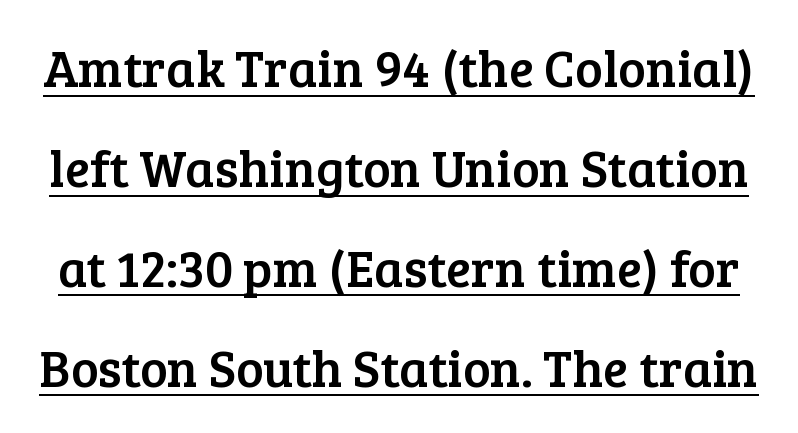
The letters stand upright; this is a roman face. This sample has the flowing, uneven cadence of proportional lettering. In terms of letterspacing, this is plain default setting. Horizontal bands of white between lines are thick stripes. The typesetter has applied underlining to the passage shown.
